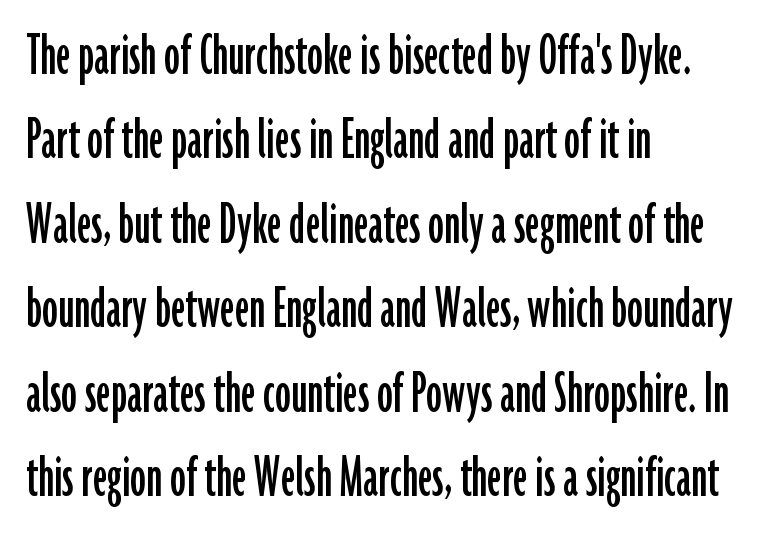
The specimen omits any rule beneath the text block's lines. One glance says typical: line gaps are just what's usual. Caption: standard tracking, unaltered. Each letter's strokes conclude bluntly, with no projecting serifs.
